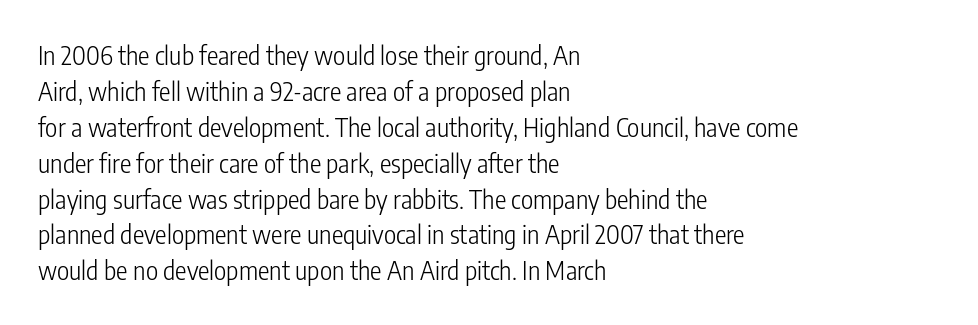
The characters are drawn with everyday or finer stroke widths. Line beginnings align vertically; line endings do not. Rule under the text: the space is simply empty. Words appear dense and cohesive because spacing is normal. Whoever set this chose a conventional vertical rhythm. Rendered with straight, roman letterforms.
